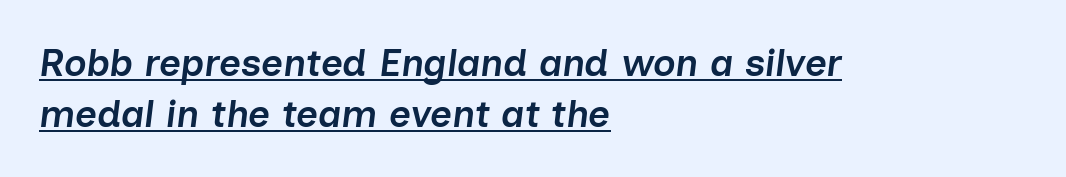
The letters are slanted; this is an italic face. These lines keep a tight, regular rhythm from letter to letter. The face used here appears with an underline applied. Horizontally, the lines are justified to the leading edge only.
